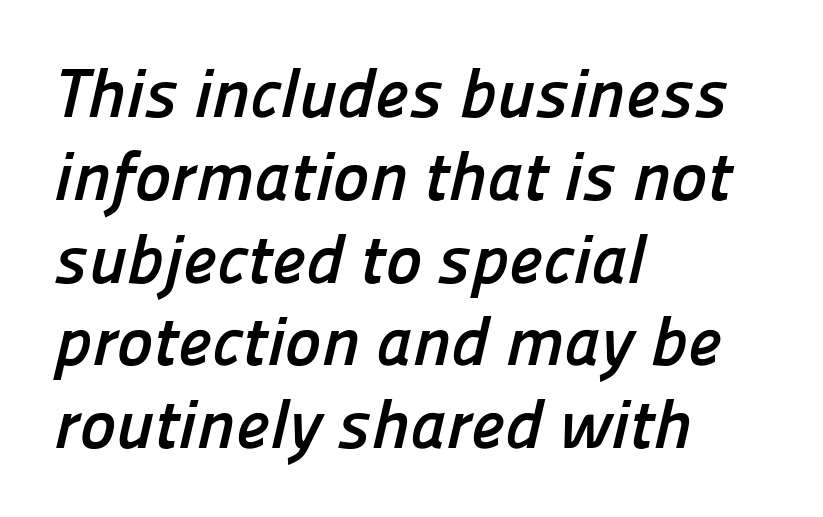
Letterform terminals end flat and unadorned throughout the passage. Short and long lines alike share a common starting point at left. Is this a fixed-width face? No — the glyphs have proportional, varying widths. The string is rendered with underlining switched off. Heavy, bold letterforms.
